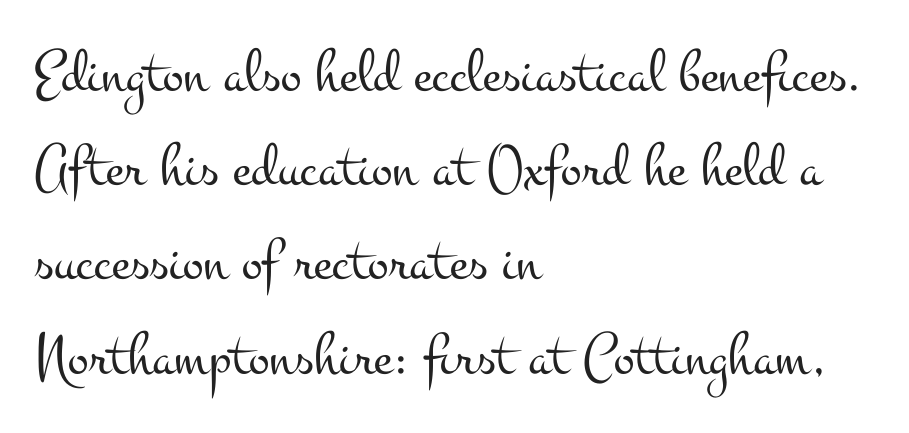
Q: Is the text bold? A: No.
Q: Is the text italic (slanted)? A: Yes.
Q: Is the typeface a serif or a sans-serif typeface? A: Serif.
Q: Is the text underlined? A: No.
Q: How is the paragraph aligned? A: Left-aligned.
Q: Is the spacing between letters normal or unusually wide? A: Normal.
Q: Is the spacing between lines tight, normal or loose? A: Normal.
Q: Width (condensed, normal, or wide)? A: Wide.
Q: Stroke contrast? A: Medium.
Q: x-height? A: Small.
Q: Monospaced? A: No.
